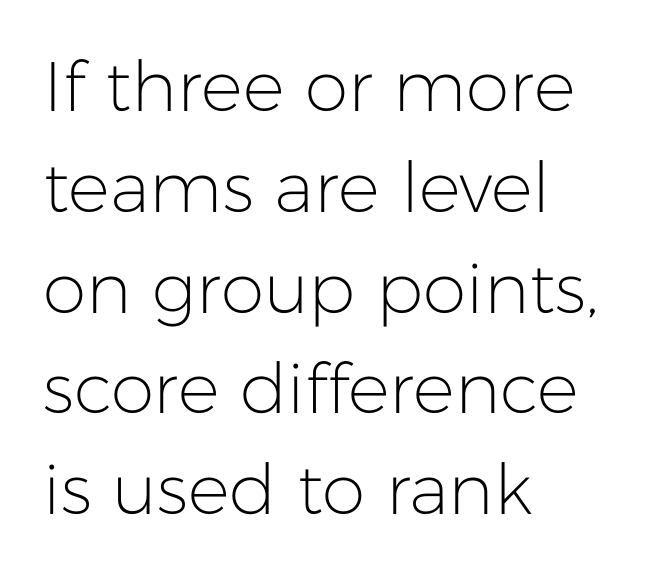
Q: Is the text bold? A: No.
Q: Is the text italic (slanted)? A: No, it is upright.
Q: Is the typeface a serif or a sans-serif typeface? A: Sans-serif.
Q: Is the text underlined? A: No.
Q: How is the paragraph aligned? A: Left-aligned.
Q: Is the spacing between letters normal or unusually wide? A: Normal.
Q: Is the spacing between lines tight, normal or loose? A: Normal.
Q: Width (condensed, normal, or wide)? A: Normal.
Q: Stroke contrast? A: Low.
Q: x-height? A: Medium.
Q: Monospaced? A: No.
